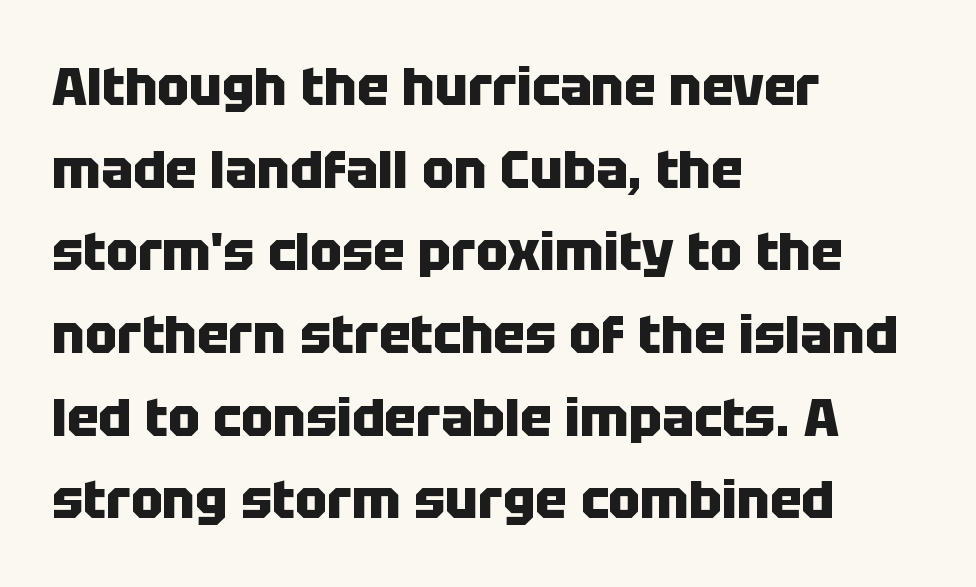
The image shows 53 px heavy sans-serif type, upright; set left-aligned, normal line spacing (1.56x), normal letter spacing, not underlined; low stroke contrast and a large x-height.
